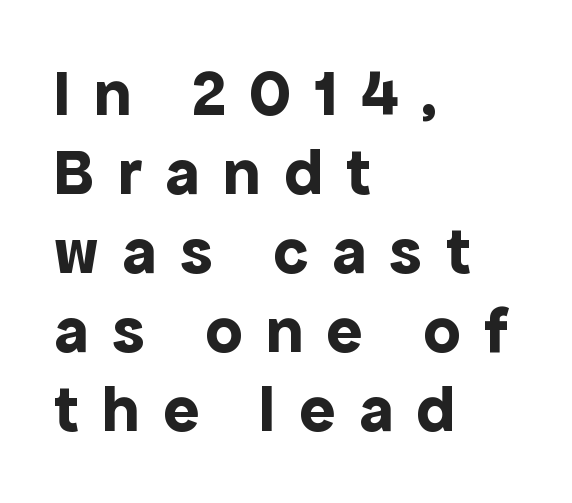
{"serif": "no", "italic": "no", "bold": "yes", "weight": "bold", "width": "normal", "x_height": "medium", "monospaced": "no", "underline": "no", "align": "left", "line_spacing_ratio": 1.18, "letter_spacing": "wide", "letter_spacing_em": 0.35, "glyph_px": 67}
